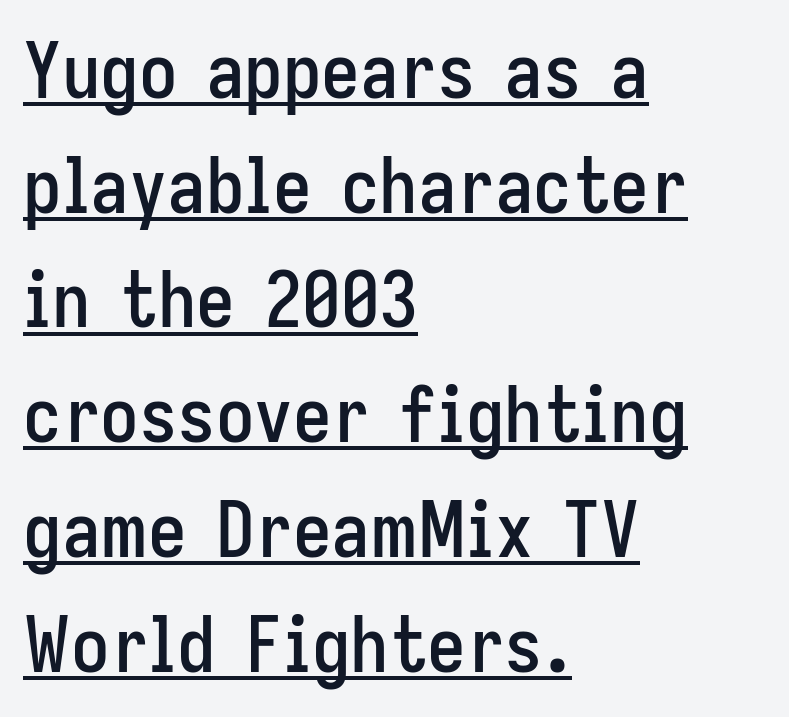
The image shows 77 px condensed sans-serif type, upright; set left-aligned, normal line spacing (1.49x), normal letter spacing, underlined; low stroke contrast and a medium x-height.
